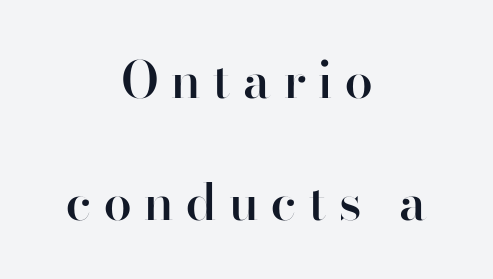
Q: Is the text bold? A: Semi-bold.
Q: Is the text italic (slanted)? A: No, it is upright.
Q: Is the typeface a serif or a sans-serif typeface? A: Sans-serif.
Q: Is the text underlined? A: No.
Q: How is the paragraph aligned? A: Centered.
Q: Is the spacing between letters normal or unusually wide? A: Unusually wide.
Q: Is the spacing between lines tight, normal or loose? A: Loose.
Q: Width (condensed, normal, or wide)? A: Normal.
Q: Stroke contrast? A: High.
Q: x-height? A: Small.
Q: Monospaced? A: No.
